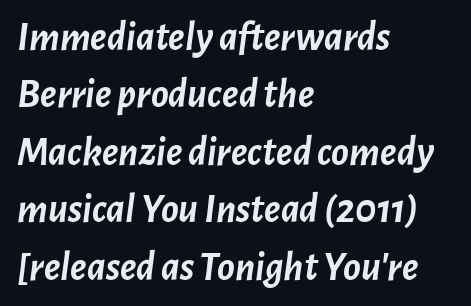
The text carries the slant typical of an italic or oblique font. Honestly, the row spacing looks completely unremarkable. Only glyphs here, with clear space below each row. Note the varied advance widths — an 'i' is clearly narrower than an 'm'. Reading down the block, your eye returns to a fixed left position each line.
